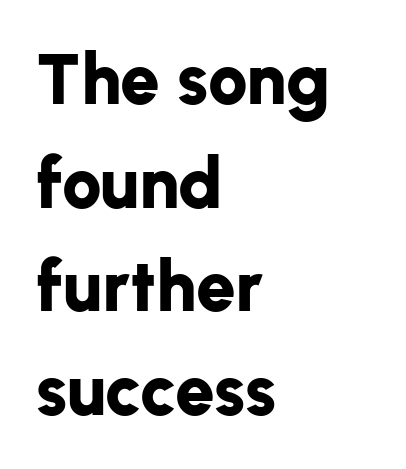
{"serif": "no", "italic": "no", "bold": "yes", "weight": "bold", "width": "normal", "stroke_contrast": "low", "x_height": "medium", "monospaced": "no", "underline": "no", "align": "left", "line_spacing": "normal", "line_spacing_ratio": 1.46, "letter_spacing": "normal", "letter_spacing_em": 0.0, "glyph_px": 71}
